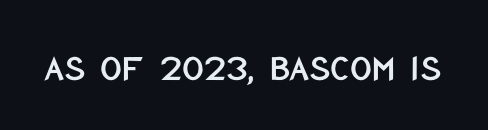
{"serif": "no", "italic": "no", "width": "condensed", "stroke_contrast": "low", "x_height": "large", "monospaced": "no", "underline": "no", "letter_spacing": "normal", "letter_spacing_em": 0.0, "glyph_px": 38}
